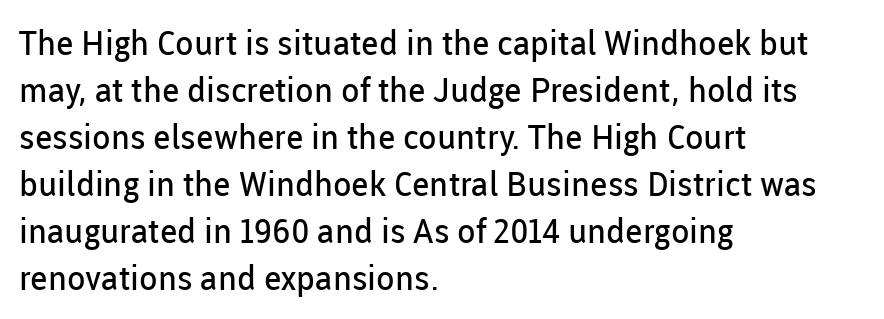
Q: Is the text bold? A: No.
Q: Is the text italic (slanted)? A: No, it is upright.
Q: Is the typeface a serif or a sans-serif typeface? A: Sans-serif.
Q: Is the text underlined? A: No.
Q: How is the paragraph aligned? A: Left-aligned.
Q: Is the spacing between letters normal or unusually wide? A: Normal.
Q: Is the spacing between lines tight, normal or loose? A: Normal.
Q: Width (condensed, normal, or wide)? A: Normal.
Q: Stroke contrast? A: Low.
Q: x-height? A: Medium.
Q: Monospaced? A: No.
